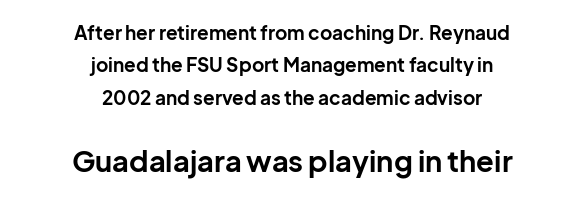
Anything drawn beneath the words? Only blank space. Nope, no serifs anywhere on these letters. Notice how thick the strokes are: this is what a full bold looks like. Two sizes are in play, and the larger belongs to the second block. Character widths vary here, with narrow letters taking less room than wide ones.
